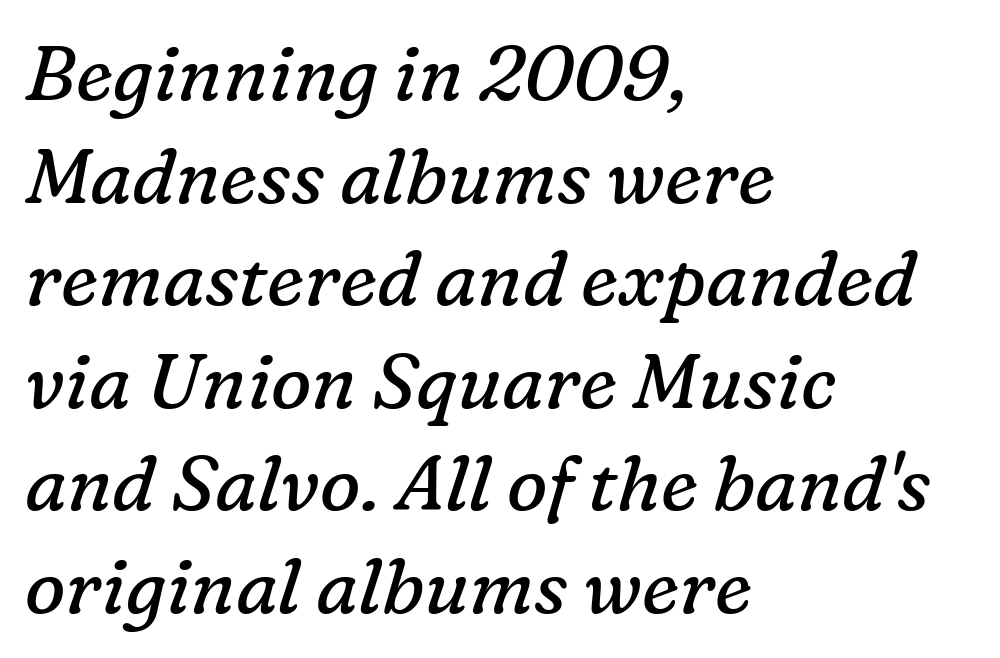
Q: Is the text bold? A: No.
Q: Is the text italic (slanted)? A: Yes, it leans right by about 16 degrees.
Q: Is the typeface a serif or a sans-serif typeface? A: Serif.
Q: Is the text underlined? A: No.
Q: How is the paragraph aligned? A: Left-aligned.
Q: Is the spacing between letters normal or unusually wide? A: Normal.
Q: Is the spacing between lines tight, normal or loose? A: Normal.
Q: Width (condensed, normal, or wide)? A: Normal.
Q: Stroke contrast? A: Low.
Q: x-height? A: Medium.
Q: Monospaced? A: No.
